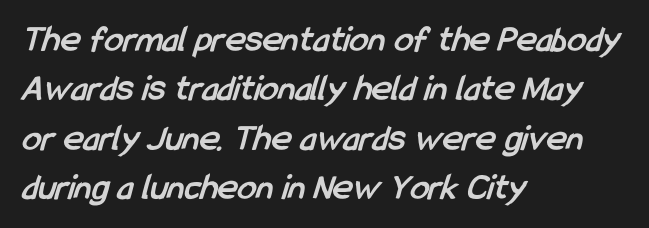
Q: Is the text bold? A: Yes.
Q: Is the typeface a serif or a sans-serif typeface? A: Sans-serif.
Q: Is the text underlined? A: No.
Q: How is the paragraph aligned? A: Left-aligned.
Q: Is the spacing between letters normal or unusually wide? A: Normal.
Q: Is the spacing between lines tight, normal or loose? A: Normal.
Q: Width (condensed, normal, or wide)? A: Condensed.
Q: Stroke contrast? A: Low.
Q: x-height? A: Medium.
Q: Monospaced? A: No.
